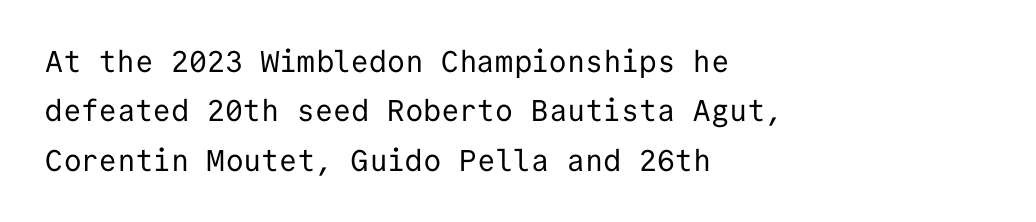
Q: Is the text bold? A: No.
Q: Is the text italic (slanted)? A: No, it is upright.
Q: Is the typeface a serif or a sans-serif typeface? A: Sans-serif.
Q: Is the text underlined? A: No.
Q: How is the paragraph aligned? A: Left-aligned.
Q: Is the spacing between letters normal or unusually wide? A: Normal.
Q: Is the spacing between lines tight, normal or loose? A: Normal.
Q: Width (condensed, normal, or wide)? A: Normal.
Q: Stroke contrast? A: Low.
Q: x-height? A: Medium.
Q: Monospaced? A: Yes.
